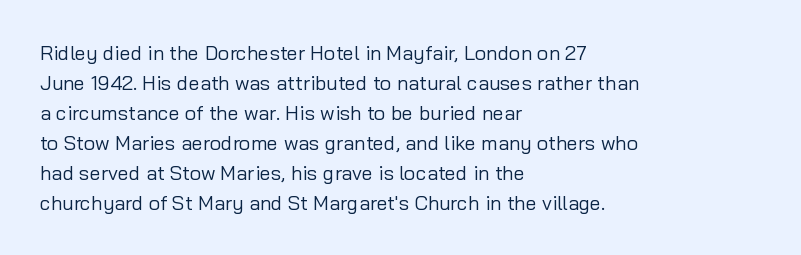
Q: Is the text bold? A: No.
Q: Is the text italic (slanted)? A: No, it is upright.
Q: Is the text underlined? A: No.
Q: How is the paragraph aligned? A: Left-aligned.
Q: Is the spacing between letters normal or unusually wide? A: Normal.
Q: Is the spacing between lines tight, normal or loose? A: Normal.
